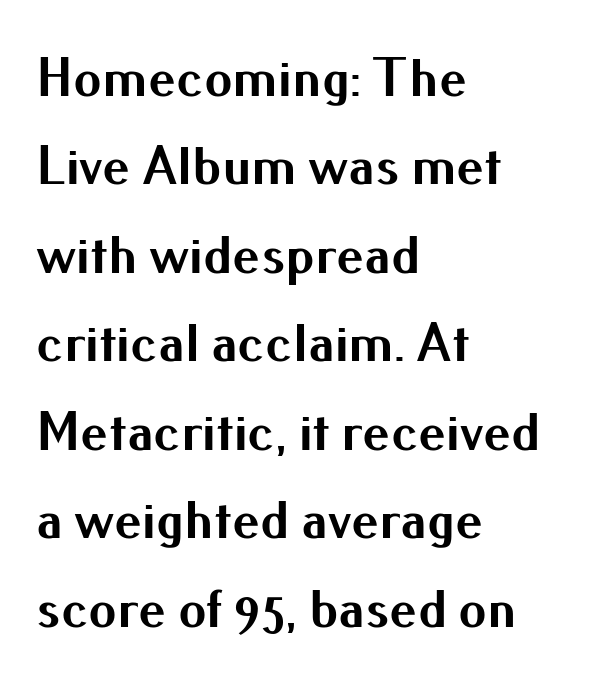
The image shows 56 px bold sans-serif type, upright; set left-aligned, normal line spacing (1.58x), normal letter spacing, not underlined; medium stroke contrast and a small x-height.
